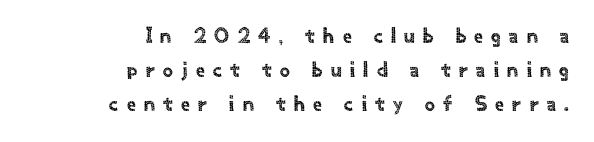
Q: Is the text italic (slanted)? A: No, it is upright.
Q: Is the text underlined? A: No.
Q: How is the paragraph aligned? A: Right-aligned.
Q: Is the spacing between letters normal or unusually wide? A: Unusually wide.
Q: Is the spacing between lines tight, normal or loose? A: Normal.
